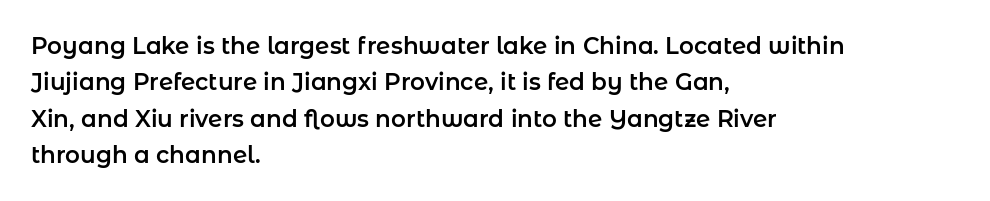
Style check: upright. Honestly, the letter spacing is just normal — you wouldn't notice it. Short and long lines alike share a common starting point at left. Any mark beneath the type? The region is blank. Interline gaps are of average width in this sample.
